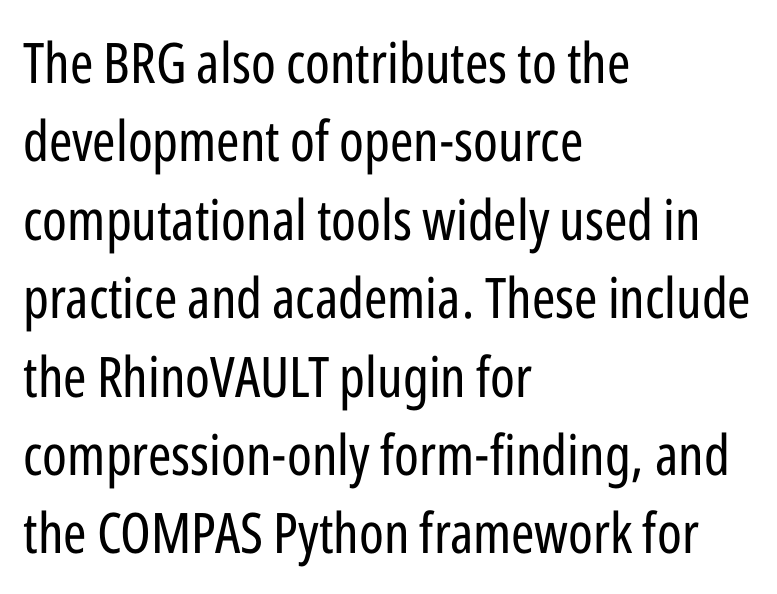
Regarding leading, the lines here are spaced in the standard way. The passage shown is typeset with a sans-serif family. Nope, not italic — everything's standing straight. Every row of glyphs begins at an identical x-position on the left. Just letters on the line, the space beneath them empty. These glyphs show unthickened strokes, regular width or finer.
